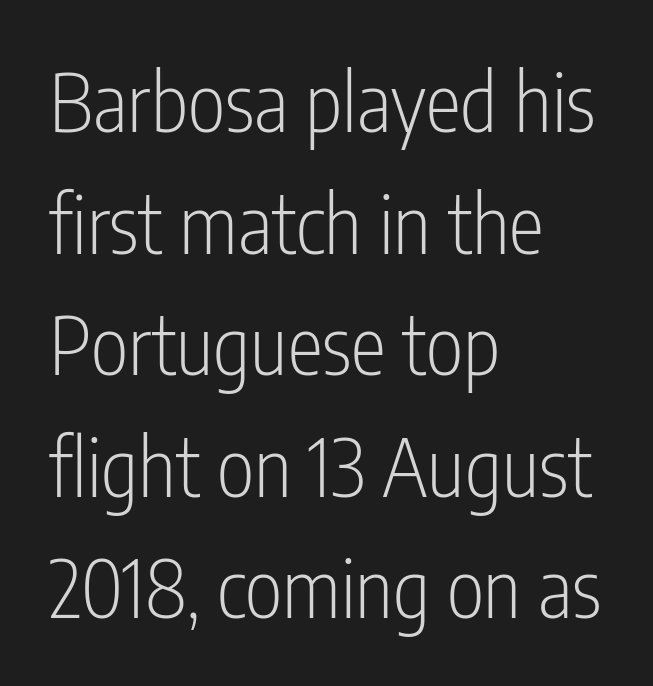
These lines are set flush left with a ragged right edge. Check where the strokes stop: nothing finishes them off — pure sans. A bare baseline throughout the passage. The space between consecutive lines is moderate.
